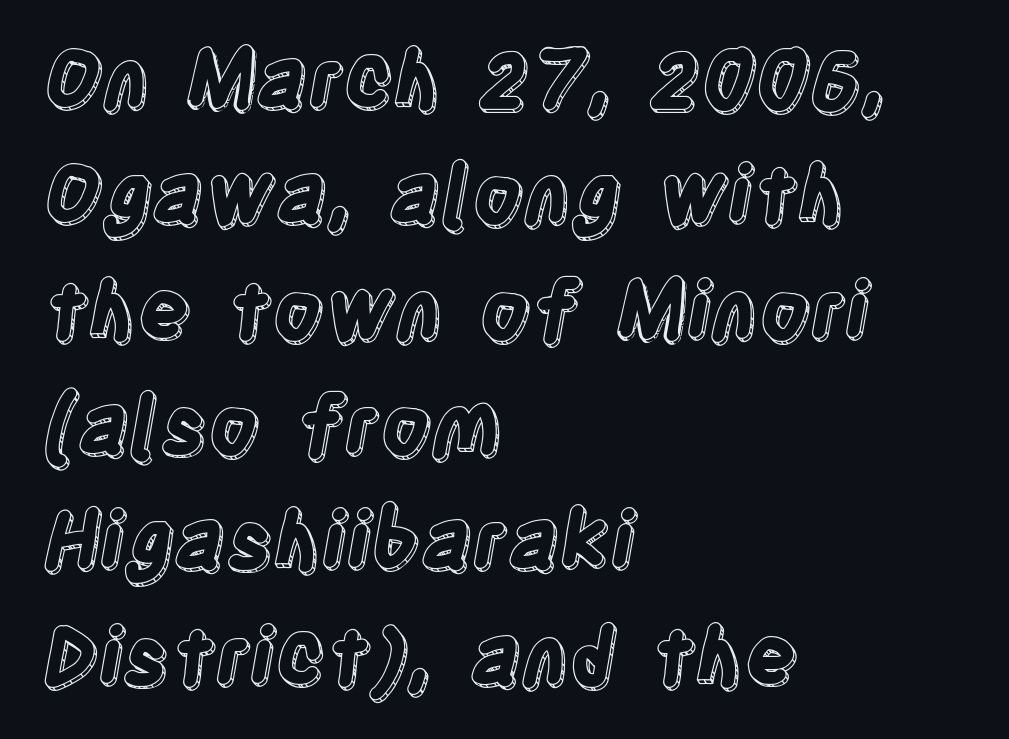
The image shows 79 px condensed type; set left-aligned, normal line spacing (1.46x), normal letter spacing, not underlined; a large x-height.
